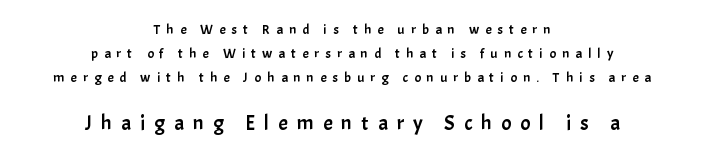
The image shows 21 px text type, upright; set centered, line spacing 1.72x, unusually wide letter spacing (+0.43 em), not underlined; the second (bottom) block is 1.5x larger.
